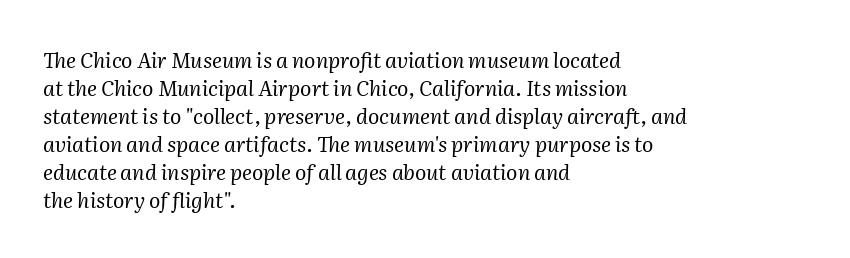
Q: Is the text bold? A: No.
Q: Is the text italic (slanted)? A: Yes, it leans right by about 2 degrees.
Q: Is the text underlined? A: No.
Q: How is the paragraph aligned? A: Left-aligned.
Q: Is the spacing between letters normal or unusually wide? A: Normal.
Q: Is the spacing between lines tight, normal or loose? A: Normal.
